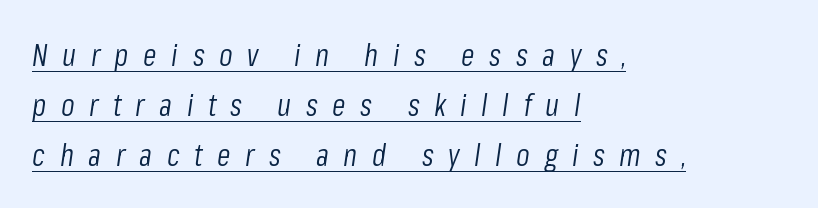
Q: Is the text bold? A: No.
Q: Is the text italic (slanted)? A: Yes, it leans right by about 8 degrees.
Q: Is the text underlined? A: Yes.
Q: How is the paragraph aligned? A: Left-aligned.
Q: Is the spacing between letters normal or unusually wide? A: Unusually wide.
Q: Is the spacing between lines tight, normal or loose? A: Normal.
Q: Width (condensed, normal, or wide)? A: Condensed.
Q: Stroke contrast? A: Low.
Q: x-height? A: Medium.
Q: Monospaced? A: No.
